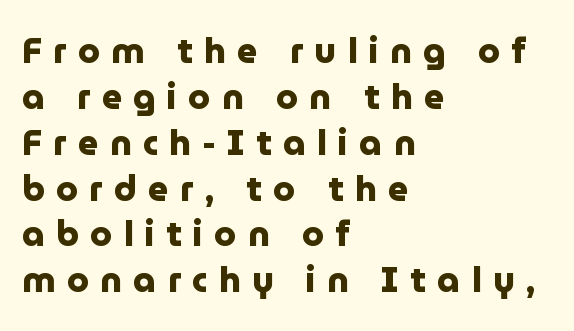
The image shows 35 px heavy sans-serif type, upright; set left-aligned, normal line spacing (1.31x), unusually wide letter spacing (+0.33 em), not underlined; low stroke contrast and a medium x-height.
